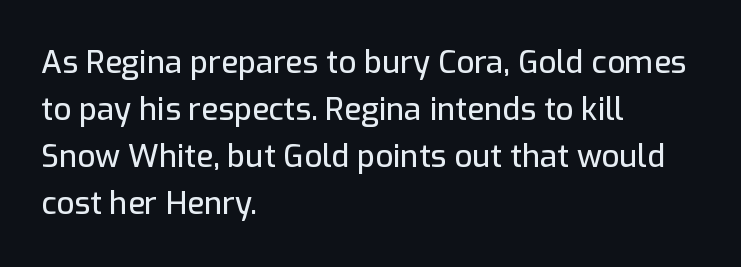
Notice how the stems are strictly vertical — no italics here. Nope, no serifs anywhere on these letters. The rows are spaced the way most documents space them. Glyph-to-glyph distance matches everyday printed text. The face used here is proportionally spaced, like ordinary book or web type.
